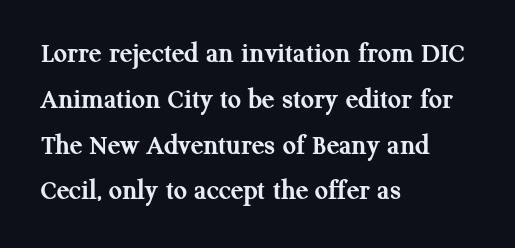
The image shows 29 px semibold serif type, upright; set left-aligned, normal line spacing (1.58x), normal letter spacing, not underlined; medium stroke contrast and a medium x-height.
